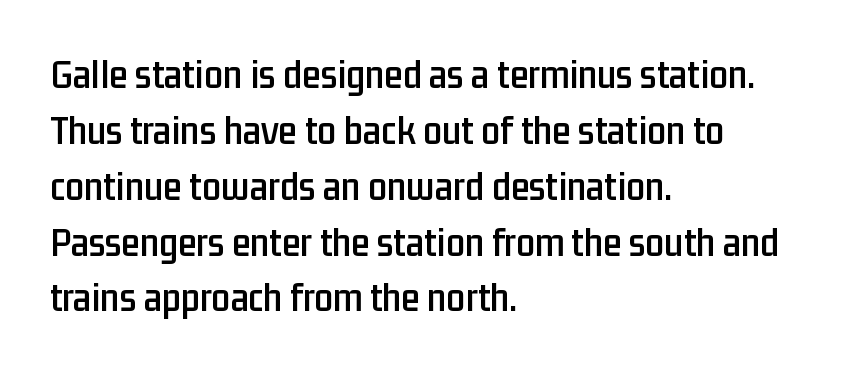
{"serif": "no", "italic": "no", "width": "condensed", "stroke_contrast": "low", "x_height": "medium", "monospaced": "no", "underline": "no", "align": "left", "line_spacing": "normal", "line_spacing_ratio": 1.33, "letter_spacing": "normal", "letter_spacing_em": 0.0, "glyph_px": 42}
